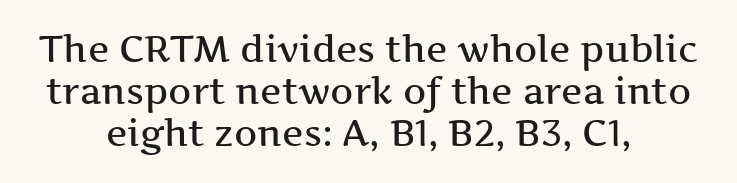
Q: Is the text italic (slanted)? A: No, it is upright.
Q: Is the typeface a serif or a sans-serif typeface? A: Serif.
Q: Is the text underlined? A: No.
Q: How is the paragraph aligned? A: Centered.
Q: Is the spacing between letters normal or unusually wide? A: Normal.
Q: Width (condensed, normal, or wide)? A: Wide.
Q: Stroke contrast? A: Medium.
Q: x-height? A: Medium.
Q: Monospaced? A: No.
